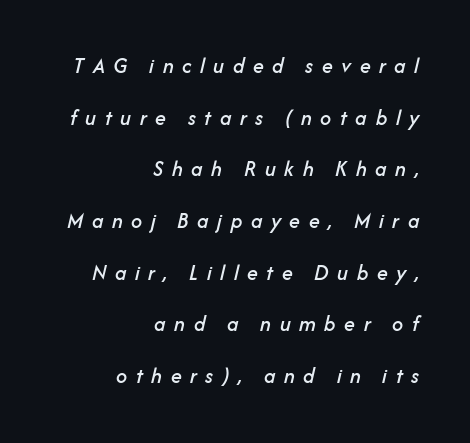
The image shows 22 px text type, italic (leaning right); set right-aligned, loose line spacing (2.35x), unusually wide letter spacing (+0.39 em), not underlined.
